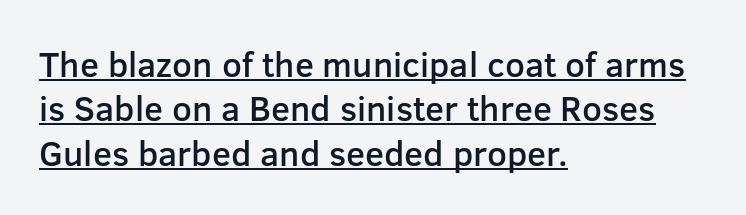
The image shows 35 px semibold sans-serif type, upright; set left-aligned, normal line spacing (1.27x), normal letter spacing, underlined; low stroke contrast and a medium x-height.
